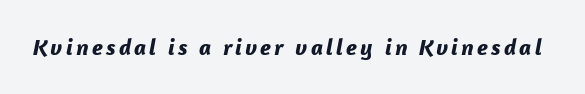
Q: Is the text bold? A: Yes.
Q: Is the text italic (slanted)? A: Yes, it leans right by about 12 degrees.
Q: Is the text underlined? A: No.
